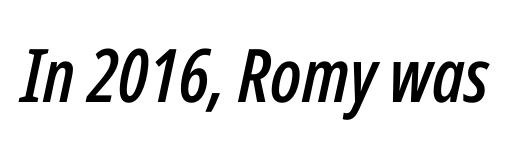
Q: Is the text italic (slanted)? A: Yes, it leans right by about 12 degrees.
Q: Is the text underlined? A: No.
Q: Is the spacing between letters normal or unusually wide? A: Normal.
Q: Width (condensed, normal, or wide)? A: Condensed.
Q: Stroke contrast? A: Low.
Q: x-height? A: Medium.
Q: Monospaced? A: No.
